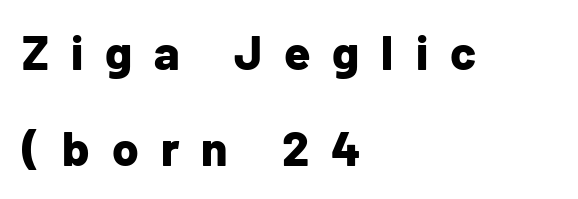
Q: Is the text bold? A: Yes.
Q: Is the text italic (slanted)? A: No, it is upright.
Q: Is the typeface a serif or a sans-serif typeface? A: Sans-serif.
Q: Is the text underlined? A: No.
Q: How is the paragraph aligned? A: Left-aligned.
Q: Is the spacing between letters normal or unusually wide? A: Unusually wide.
Q: Is the spacing between lines tight, normal or loose? A: Loose.
Q: Width (condensed, normal, or wide)? A: Normal.
Q: Stroke contrast? A: Low.
Q: x-height? A: Medium.
Q: Monospaced? A: No.
